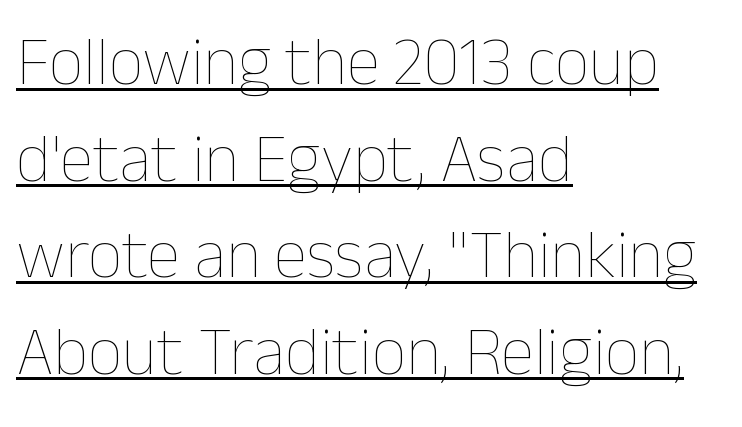
{"italic": "no", "bold": "no", "weight": "thin", "width": "normal", "stroke_contrast": "low", "x_height": "medium", "monospaced": "no", "underline": "yes", "align": "left", "line_spacing": "normal", "line_spacing_ratio": 1.42, "letter_spacing": "normal", "letter_spacing_em": 0.0, "glyph_px": 68}
